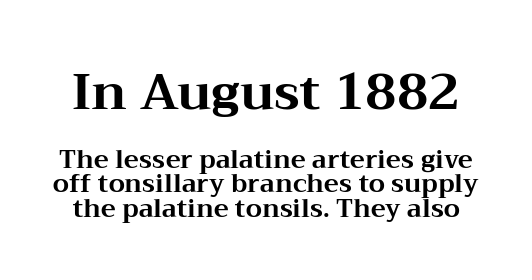
The image shows 50 px bold, wide serif type, upright; set tight line spacing (0.98x), normal letter spacing, not underlined; the first (top) block is 2.0x larger; medium stroke contrast and a medium x-height.
